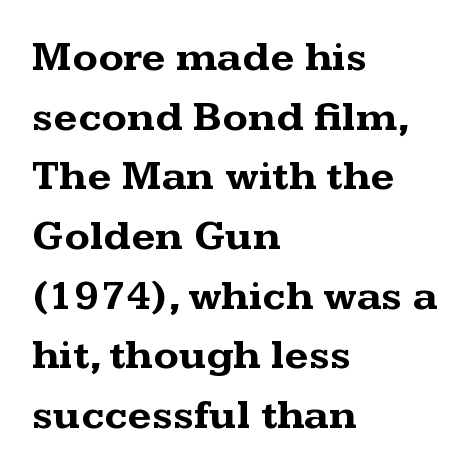
{"serif": "yes", "italic": "no", "bold": "yes", "weight": "bold", "width": "wide", "stroke_contrast": "medium", "x_height": "medium", "monospaced": "no", "underline": "no", "align": "left", "line_spacing": "normal", "line_spacing_ratio": 1.42, "letter_spacing": "normal", "letter_spacing_em": 0.0, "glyph_px": 42}
